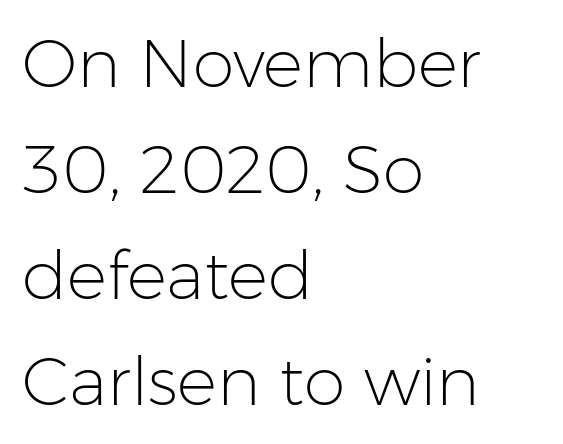
{"serif": "no", "italic": "no", "bold": "no", "weight": "light", "width": "normal", "stroke_contrast": "low", "x_height": "medium", "monospaced": "no", "underline": "no", "align": "left", "line_spacing": "normal", "line_spacing_ratio": 1.58, "letter_spacing": "normal", "letter_spacing_em": 0.0, "glyph_px": 67}
